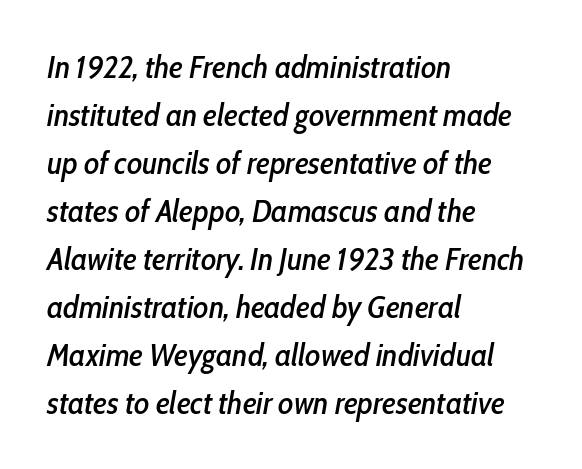
Students, observe: this is what conventionally led text looks like. It's the slanting kind of type. These lines are rendered in a variable-pitch font. Short and long lines alike share a common starting point at left. This rendering leaves character spacing at its baseline value. Bare-footed words on every line.
